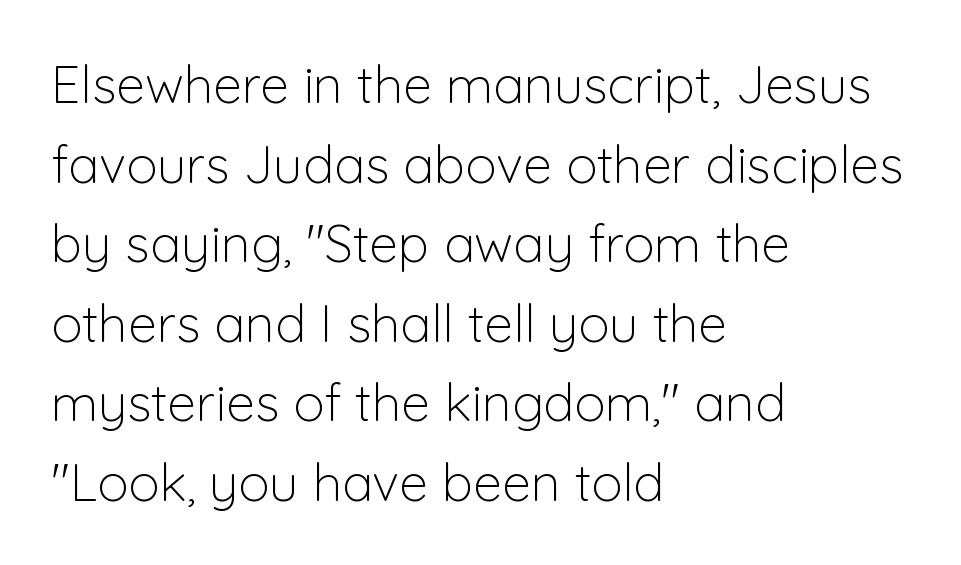
Q: Is the text bold? A: No.
Q: Is the text italic (slanted)? A: No, it is upright.
Q: Is the typeface a serif or a sans-serif typeface? A: Sans-serif.
Q: Is the text underlined? A: No.
Q: How is the paragraph aligned? A: Left-aligned.
Q: Is the spacing between letters normal or unusually wide? A: Normal.
Q: Is the spacing between lines tight, normal or loose? A: Normal.
Q: Width (condensed, normal, or wide)? A: Normal.
Q: Stroke contrast? A: Low.
Q: x-height? A: Medium.
Q: Monospaced? A: No.
